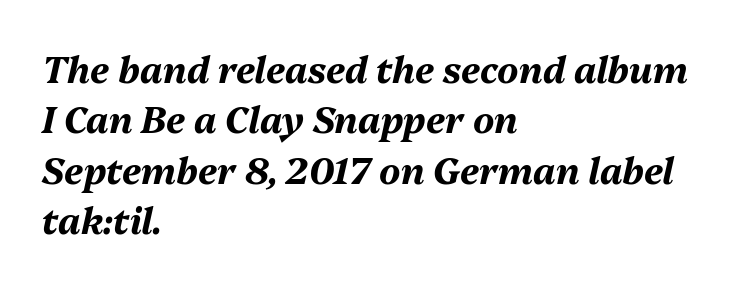
The font is running at its bold setting. Inter-character spacing is left at the font's built-in metrics. Interline gaps are of average width in this sample. The letters are slanted; this is an italic face. The area under the type is left untouched. This sample has the flowing, uneven cadence of proportional lettering.
